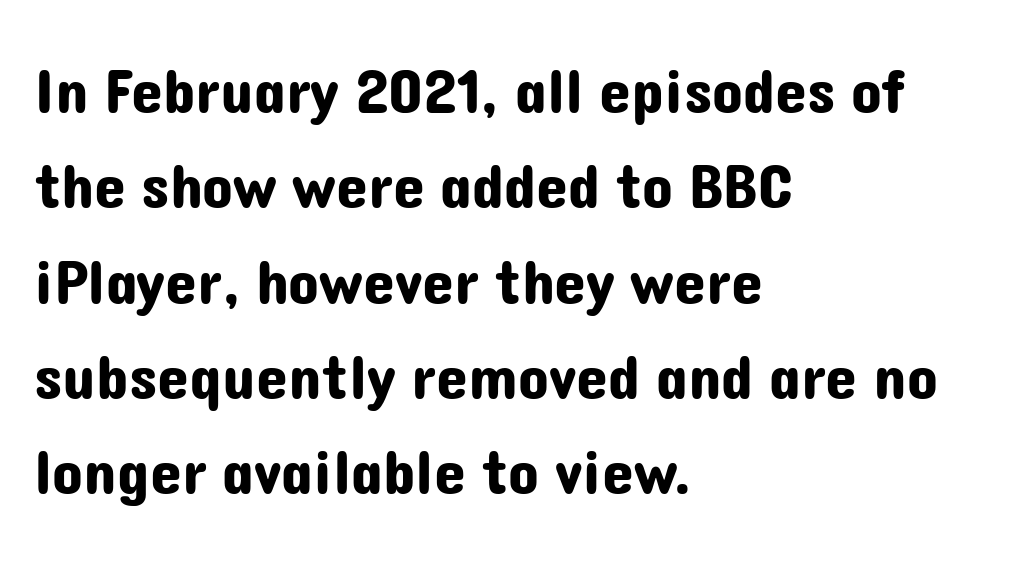
{"serif": "no", "italic": "no", "width": "normal", "stroke_contrast": "low", "x_height": "medium", "monospaced": "no", "underline": "no", "align": "left", "line_spacing": "normal", "line_spacing_ratio": 1.49, "letter_spacing": "normal", "letter_spacing_em": 0.0, "glyph_px": 64}
